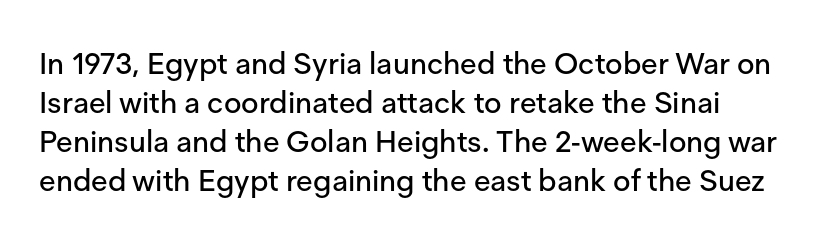
{"serif": "no", "italic": "no", "width": "normal", "stroke_contrast": "low", "x_height": "medium", "monospaced": "no", "underline": "no", "line_spacing": "normal", "line_spacing_ratio": 1.3, "letter_spacing": "normal", "letter_spacing_em": 0.0, "glyph_px": 30}
